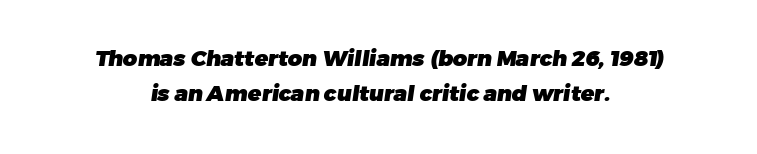
Q: Is the text bold? A: Yes.
Q: Is the text underlined? A: No.
Q: How is the paragraph aligned? A: Centered.
Q: Is the spacing between letters normal or unusually wide? A: Normal.
Q: Is the spacing between lines tight, normal or loose? A: Normal.
